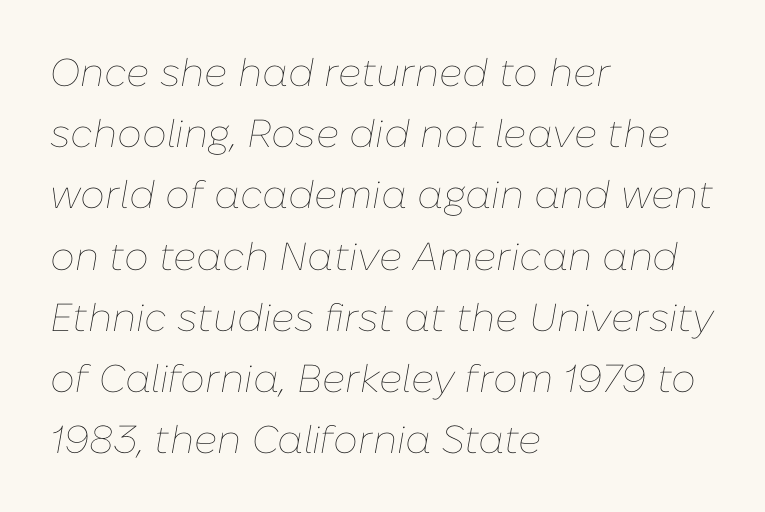
{"italic": "yes", "lean": "right", "slant_degrees": 10, "bold": "no", "weight": "thin", "width": "normal", "stroke_contrast": "low", "x_height": "medium", "monospaced": "no", "underline": "no", "align": "left", "line_spacing": "normal", "line_spacing_ratio": 1.57, "letter_spacing": "normal", "letter_spacing_em": 0.0, "glyph_px": 39}
